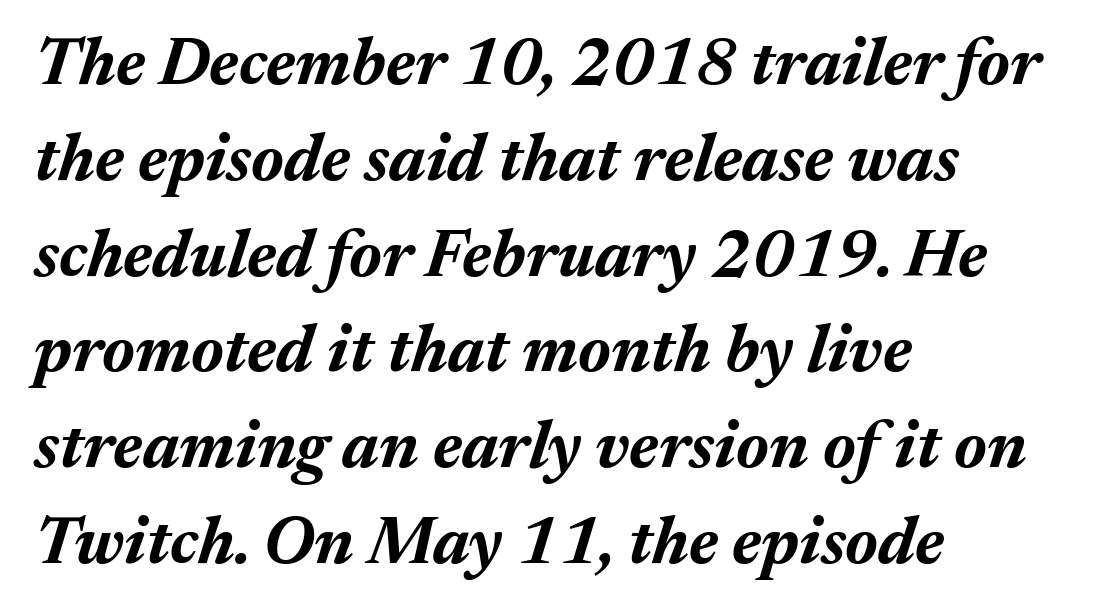
Q: Is the text bold? A: Yes.
Q: Is the text italic (slanted)? A: Yes, it leans right by about 17 degrees.
Q: Is the text underlined? A: No.
Q: How is the paragraph aligned? A: Left-aligned.
Q: Is the spacing between letters normal or unusually wide? A: Normal.
Q: Is the spacing between lines tight, normal or loose? A: Normal.
Q: Width (condensed, normal, or wide)? A: Normal.
Q: Stroke contrast? A: Medium.
Q: x-height? A: Medium.
Q: Monospaced? A: No.
